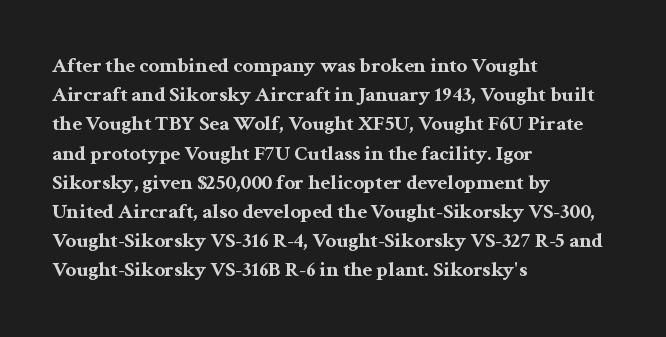
When letters stand straight like this, we call the style roman or upright. Line starts are locked; line ends wander. Quick note: underline off. Words appear dense and cohesive because spacing is normal. A normal amount of white space separates one row of letters from the next.
